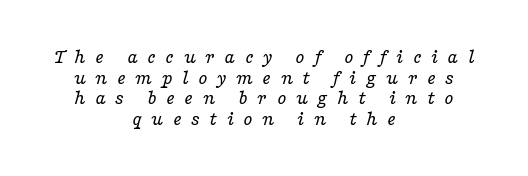
Q: Is the text bold? A: No.
Q: Is the text italic (slanted)? A: Yes, it leans right by about 16 degrees.
Q: Is the text underlined? A: No.
Q: How is the paragraph aligned? A: Centered.
Q: Is the spacing between letters normal or unusually wide? A: Unusually wide.
Q: Is the spacing between lines tight, normal or loose? A: Tight.
